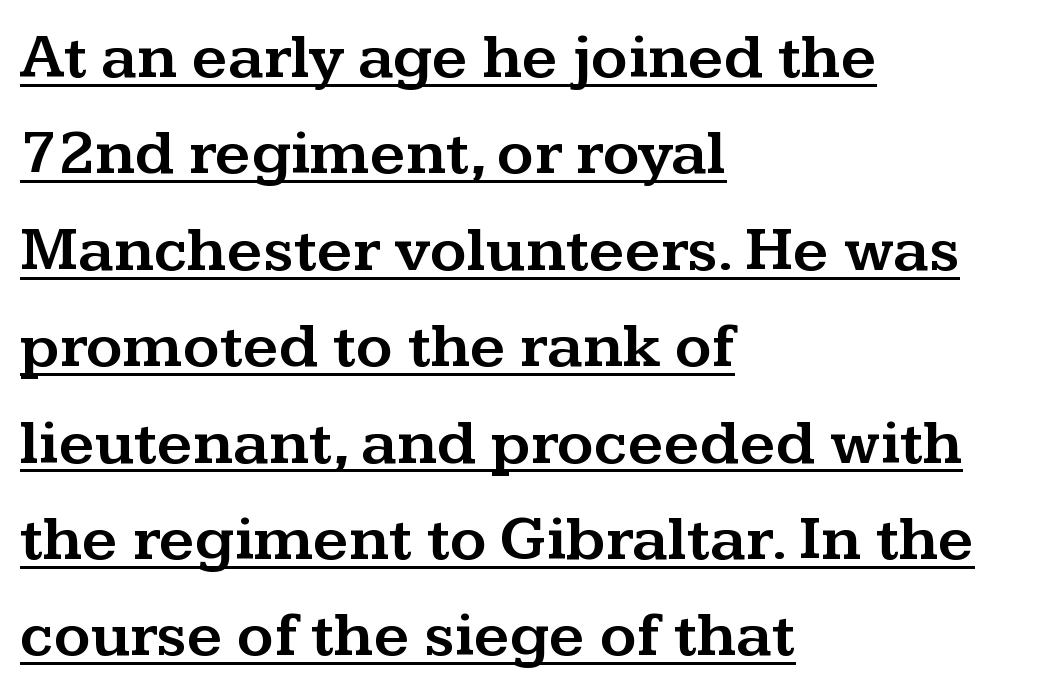
A continuous stroke trails under the words, as in a hyperlink. The passage is arranged the way most books set body copy — flush left. Leading matches the norm, producing a regular column. Here the designer chose a conventional face with non-uniform glyph widths. In terms of letterspacing, this is plain default setting. Ordinary non-slanted type is in use.
